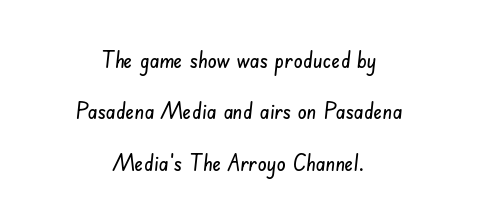
The image shows 23 px text type; set centered, loose line spacing (2.23x), normal letter spacing, not underlined.
